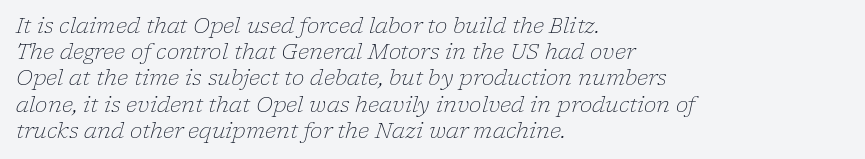
Q: Is the text bold? A: No.
Q: Is the text italic (slanted)? A: Yes, it leans right by about 17 degrees.
Q: Is the text underlined? A: No.
Q: How is the paragraph aligned? A: Left-aligned.
Q: Is the spacing between letters normal or unusually wide? A: Normal.
Q: Is the spacing between lines tight, normal or loose? A: Normal.
